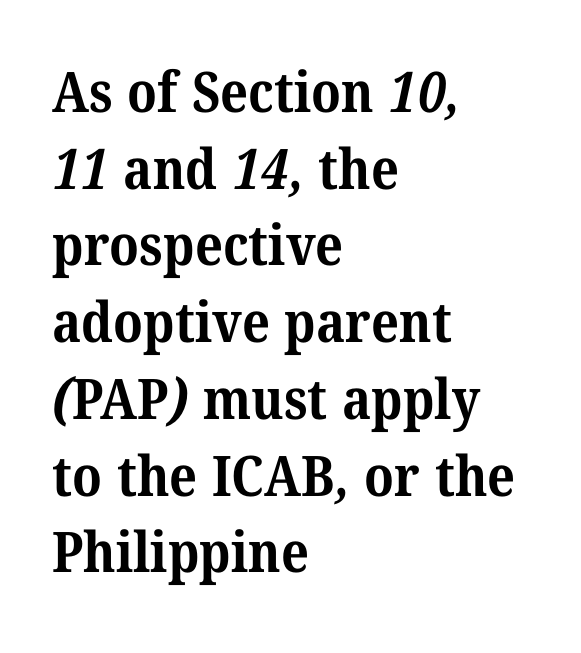
The image shows 56 px bold serif type; set left-aligned, normal line spacing (1.37x), normal letter spacing, not underlined; medium stroke contrast and a medium x-height.
